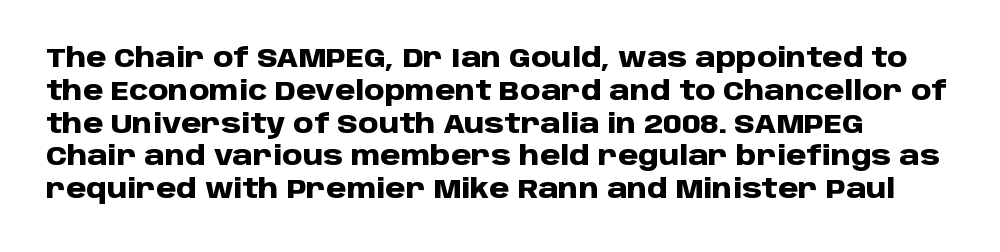
The image shows 26 px bold type, upright; set normal line spacing (1.26x), normal letter spacing, not underlined.
